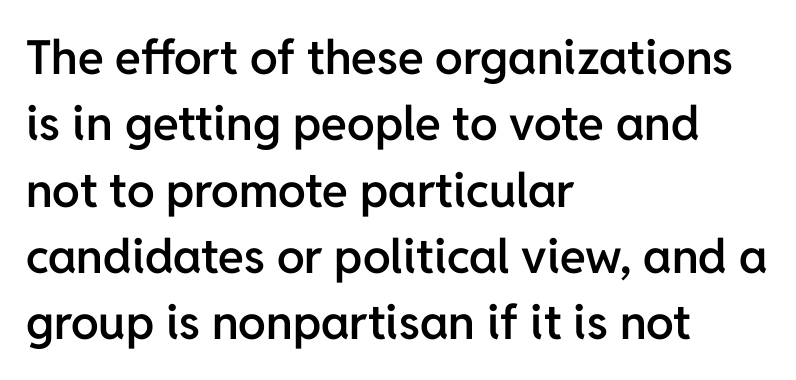
{"serif": "no", "italic": "no", "bold": "semi", "weight": "semibold", "width": "normal", "stroke_contrast": "low", "x_height": "medium", "monospaced": "no", "underline": "no", "align": "left", "line_spacing": "normal", "line_spacing_ratio": 1.41, "letter_spacing": "normal", "letter_spacing_em": 0.0, "glyph_px": 47}
